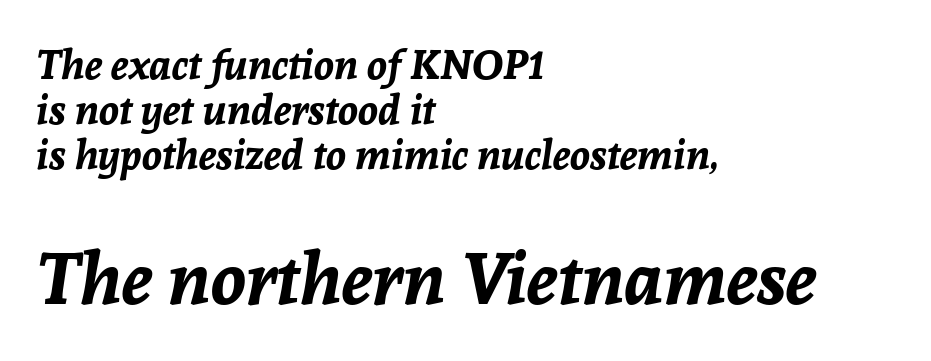
All the whitespace from short lines collects on the right. Caption: bold face, heavy strokes. Italic? Definitely — the glyphs are oblique. Quick note: interline space is minimal. The strip under each line holds only bare page. Top chunk: small. Bottom chunk: large.
